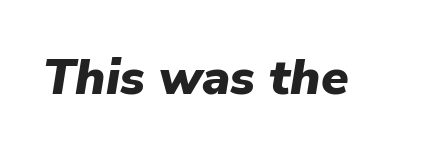
The letterforms sit shoulder to shoulder at normal distance. Honestly, there is no underline to notice here at all. Designer's note — italics engaged. Varying glyph widths throughout — classic text-font behaviour.
